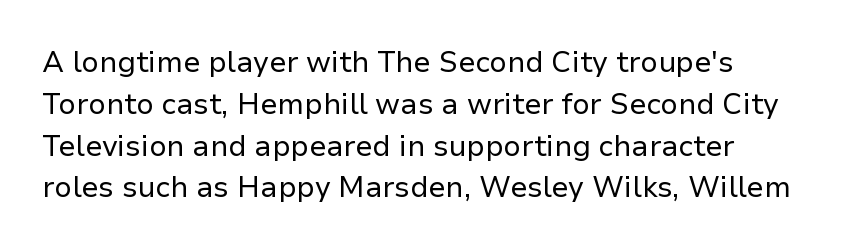
Q: Is the text bold? A: No.
Q: Is the text italic (slanted)? A: No, it is upright.
Q: Is the typeface a serif or a sans-serif typeface? A: Sans-serif.
Q: Is the text underlined? A: No.
Q: Is the spacing between letters normal or unusually wide? A: Normal.
Q: Is the spacing between lines tight, normal or loose? A: Normal.
Q: Width (condensed, normal, or wide)? A: Normal.
Q: Stroke contrast? A: Low.
Q: x-height? A: Medium.
Q: Monospaced? A: No.
